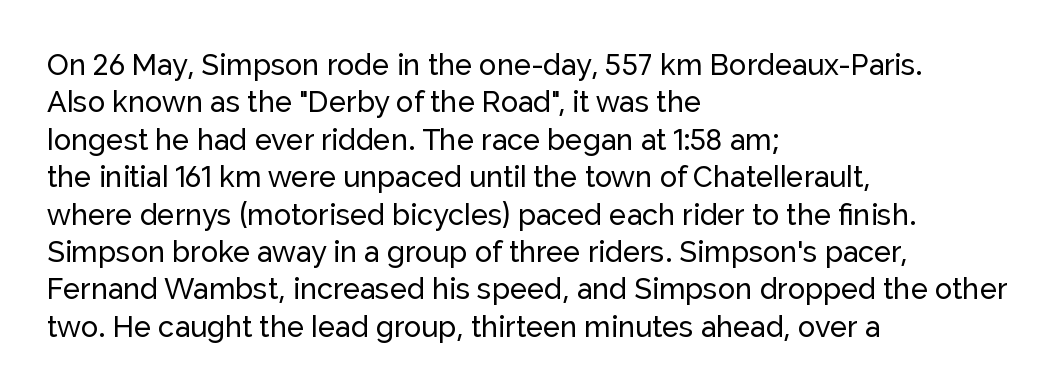
{"serif": "no", "italic": "no", "width": "normal", "stroke_contrast": "low", "x_height": "medium", "monospaced": "no", "underline": "no", "align": "left", "line_spacing": "normal", "line_spacing_ratio": 1.29, "letter_spacing": "normal", "letter_spacing_em": 0.0, "glyph_px": 29}
